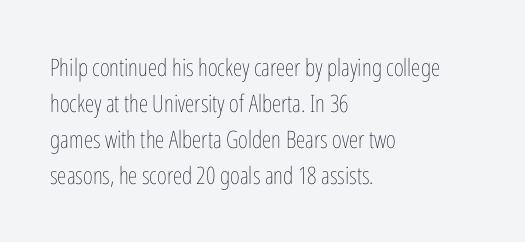
Q: Is the text bold? A: No.
Q: Is the text italic (slanted)? A: No, it is upright.
Q: Is the text underlined? A: No.
Q: How is the paragraph aligned? A: Left-aligned.
Q: Is the spacing between letters normal or unusually wide? A: Normal.
Q: Is the spacing between lines tight, normal or loose? A: Normal.
